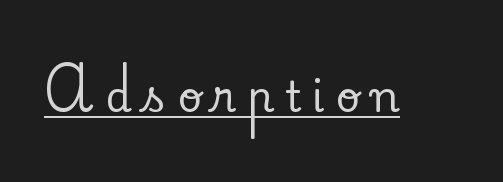
{"serif": "yes", "italic": "no", "width": "normal", "stroke_contrast": "low", "x_height": "small", "monospaced": "no", "underline": "yes", "letter_spacing": "wide", "letter_spacing_em": 0.26, "glyph_px": 42}
